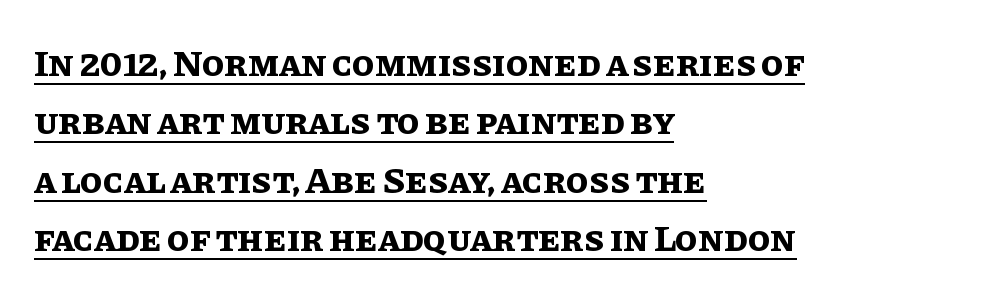
Students, observe the line beneath the letters — that is underlining. Quick note: not italic, upright. Strong, thick strokes mark this as bold type. The passage shown stacks its lines at a standard gap. The letters advance in unequal steps, a hallmark of proportional type. All the whitespace from short lines collects on the right.
